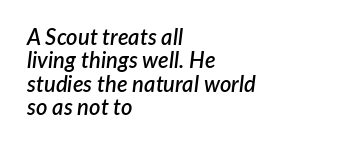
Honestly, the rows look squashed on top of each other. Spacing between characters is what you'd get straight out of the box. Leftover space on each line is placed entirely after the last word. Compared with an ordinary text face, these strokes are moderately heavier — a semibold. Just letters on the line, the space beneath them empty.
